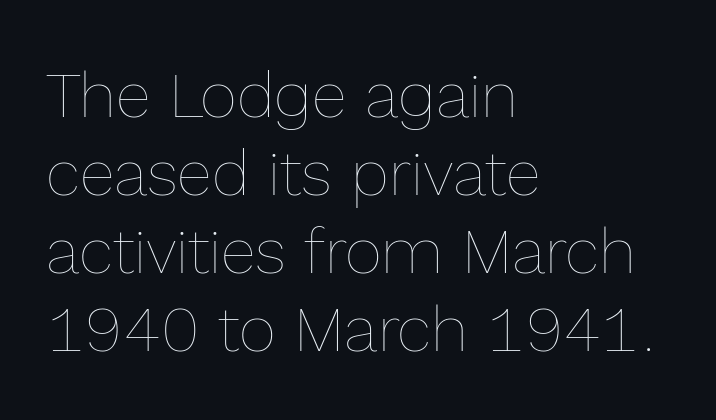
{"italic": "no", "bold": "no", "weight": "thin", "width": "normal", "x_height": "medium", "monospaced": "no", "underline": "no", "align": "left", "line_spacing_ratio": 1.22, "letter_spacing": "normal", "letter_spacing_em": 0.0, "glyph_px": 64}
